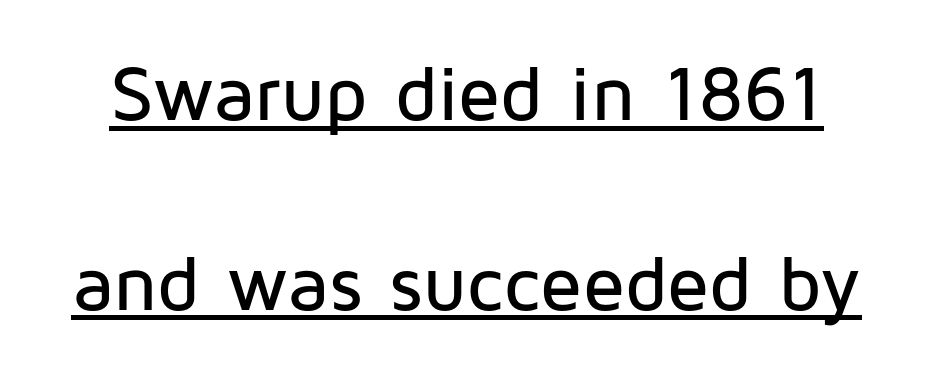
{"serif": "no", "italic": "no", "width": "normal", "stroke_contrast": "low", "x_height": "medium", "monospaced": "no", "underline": "yes", "line_spacing": "loose", "line_spacing_ratio": 2.43, "letter_spacing": "normal", "letter_spacing_em": 0.0, "glyph_px": 78}
